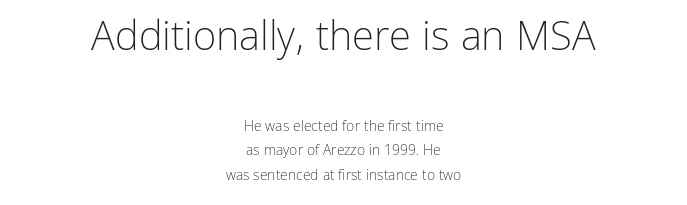
The letters stand straight up with perfectly vertical stems. The typesetting does not lean heavy: it is not bold. I'd call this a sans setting — the letters go barefoot. The emphasis by scale lands on block number one, above.
